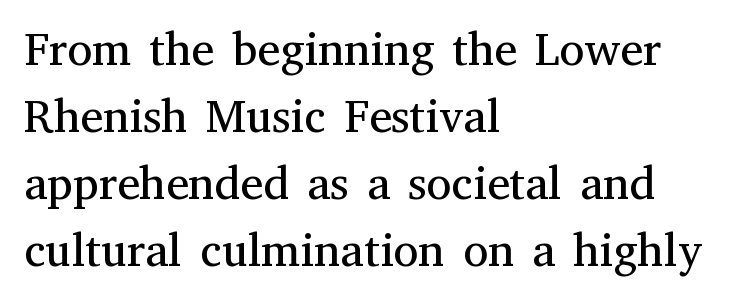
{"serif": "yes", "italic": "no", "bold": "no", "weight": "regular", "width": "normal", "stroke_contrast": "medium", "x_height": "medium", "monospaced": "no", "underline": "no", "align": "left", "line_spacing": "normal", "line_spacing_ratio": 1.46, "letter_spacing": "normal", "letter_spacing_em": 0.0, "glyph_px": 46}
